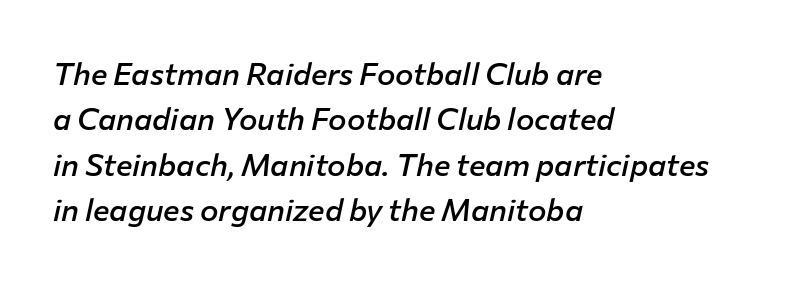
Q: Is the text bold? A: Semi-bold.
Q: Is the text italic (slanted)? A: Yes, it leans right by about 12 degrees.
Q: Is the text underlined? A: No.
Q: How is the paragraph aligned? A: Left-aligned.
Q: Is the spacing between letters normal or unusually wide? A: Normal.
Q: Is the spacing between lines tight, normal or loose? A: Normal.
Q: Width (condensed, normal, or wide)? A: Normal.
Q: Stroke contrast? A: Low.
Q: x-height? A: Medium.
Q: Monospaced? A: No.
